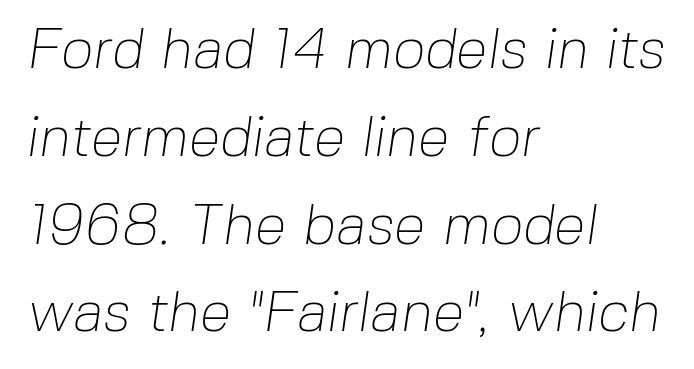
The image shows 57 px thin sans-serif type; set left-aligned, normal line spacing (1.54x), normal letter spacing, not underlined; low stroke contrast and a medium x-height.
